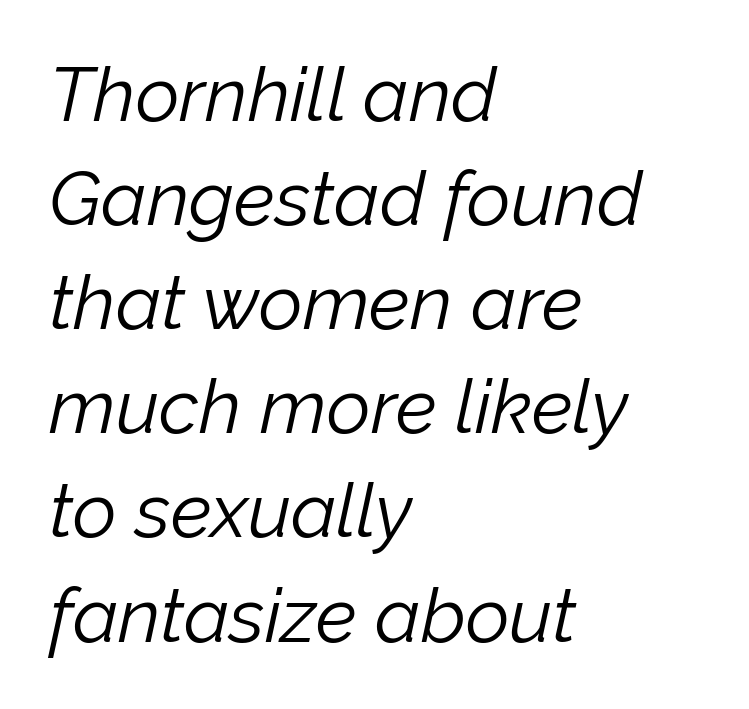
An italicized treatment has been applied to the whole sample. Stroke thickness stays within the range of a standard reading face or lighter. Where is the straight margin? On the left. The passage shown is not underscored anywhere.
